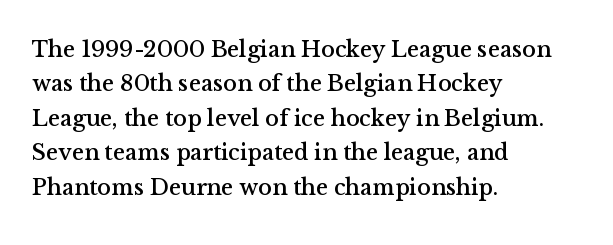
{"italic": "no", "underline": "no", "align": "left", "line_spacing": "normal", "line_spacing_ratio": 1.5, "letter_spacing": "normal", "letter_spacing_em": 0.0, "glyph_px": 23}
